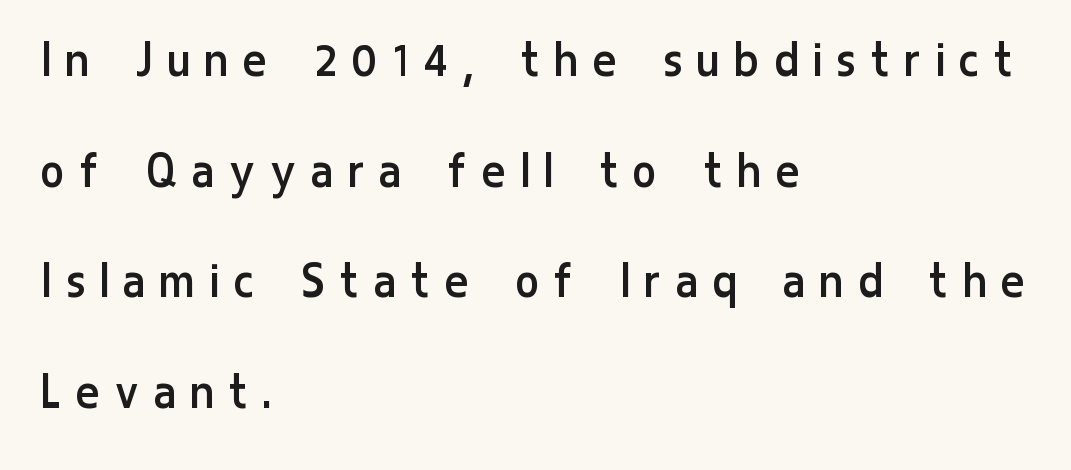
A bare baseline throughout the passage. Stroke thickness stays within the range of a standard reading face or lighter. Serif or sans? Sans — the stroke terminals are bare. Casual observation: everything's shoved over to the left.
